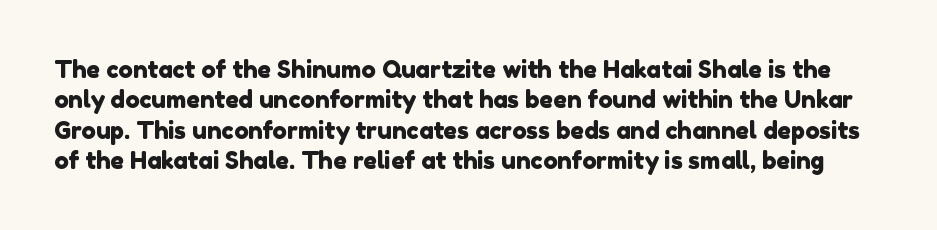
{"underline": "no", "line_spacing": "normal", "line_spacing_ratio": 1.27, "letter_spacing": "normal", "letter_spacing_em": 0.0, "glyph_px": 24}
